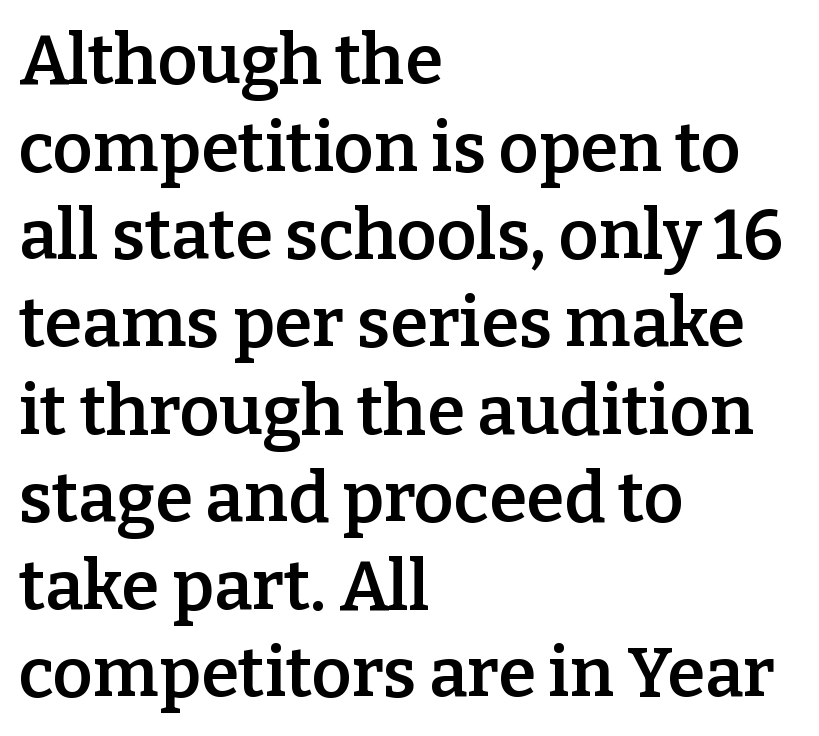
Q: Is the text bold? A: Semi-bold.
Q: Is the text italic (slanted)? A: No, it is upright.
Q: Is the typeface a serif or a sans-serif typeface? A: Serif.
Q: Is the text underlined? A: No.
Q: How is the paragraph aligned? A: Left-aligned.
Q: Is the spacing between letters normal or unusually wide? A: Normal.
Q: Is the spacing between lines tight, normal or loose? A: Normal.
Q: Width (condensed, normal, or wide)? A: Normal.
Q: Stroke contrast? A: Low.
Q: x-height? A: Medium.
Q: Monospaced? A: No.
